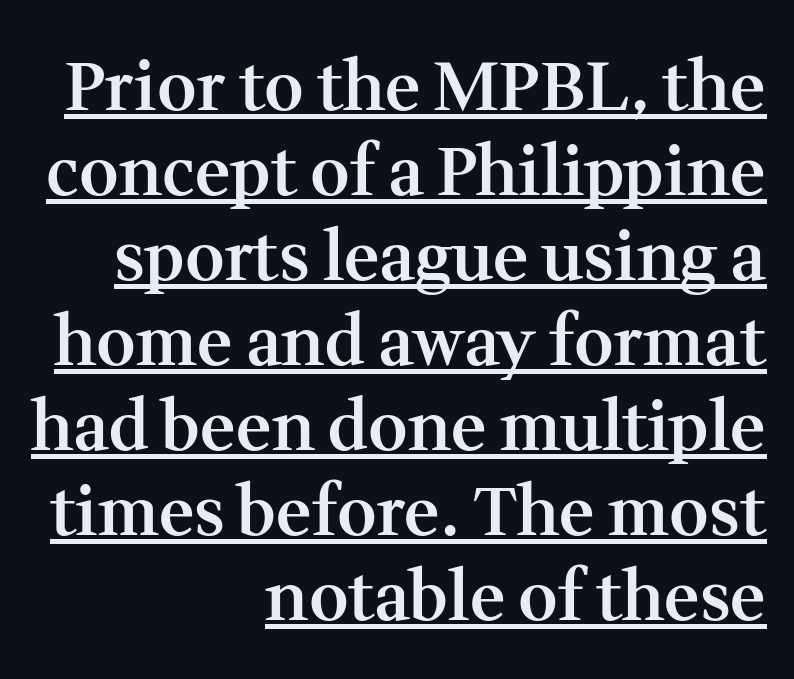
Observe the ordinary spacing: letters are neighbours, not strangers. Normally led — the rows are evenly, conventionally spaced. Do the characters align in a grid? No, the font is proportional. Every row of glyphs terminates at an identical x-position on the right. Descenders here cross a horizontal rule under the line.
